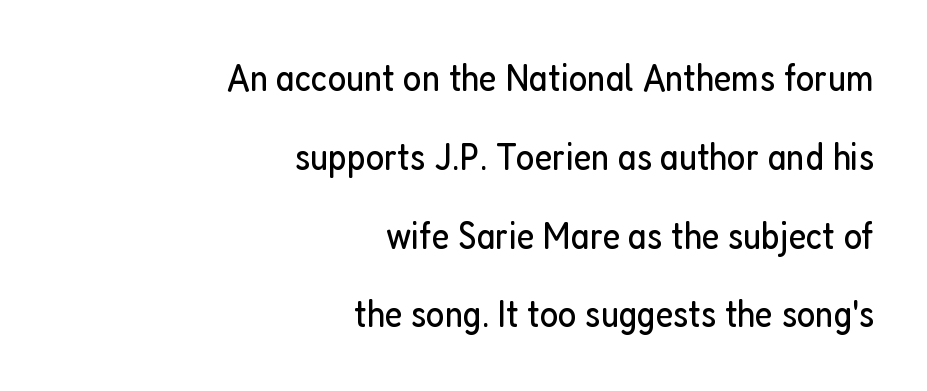
{"serif": "no", "italic": "no", "bold": "no", "weight": "regular", "width": "condensed", "stroke_contrast": "low", "x_height": "medium", "monospaced": "no", "underline": "no", "align": "right", "line_spacing": "loose", "line_spacing_ratio": 2.02, "letter_spacing": "normal", "letter_spacing_em": 0.0, "glyph_px": 39}
